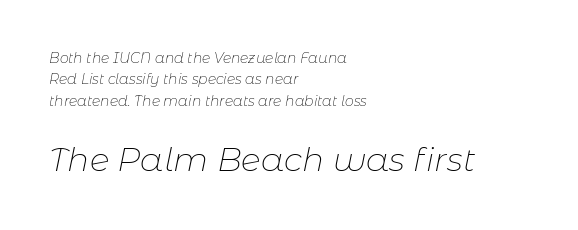
The image shows 33 px thin type, italic (leaning right); set left-aligned, normal line spacing (1.52x), normal letter spacing, not underlined; the second (bottom) block is 2.36x larger; low stroke contrast and a medium x-height.
